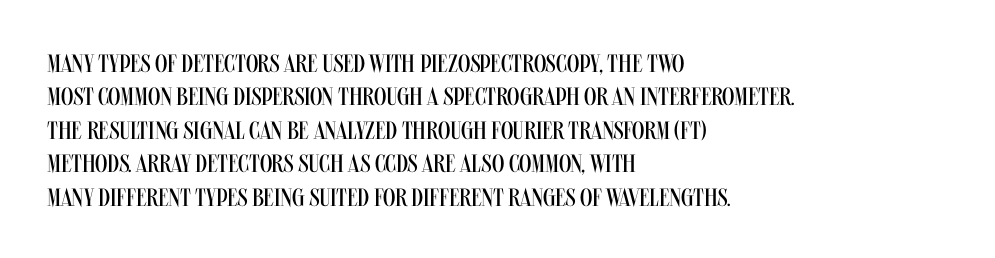
{"italic": "no", "bold": "no", "underline": "no", "align": "left", "line_spacing": "normal", "line_spacing_ratio": 1.34, "letter_spacing": "normal", "letter_spacing_em": 0.0, "glyph_px": 25}
